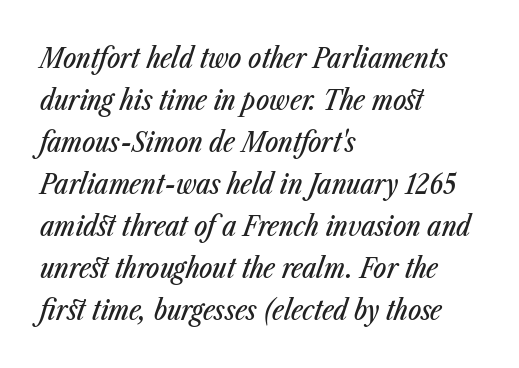
{"italic": "yes", "lean": "right", "slant_degrees": 23, "width": "condensed", "stroke_contrast": "low", "x_height": "medium", "monospaced": "no", "underline": "no", "align": "left", "line_spacing": "normal", "line_spacing_ratio": 1.5, "letter_spacing": "normal", "letter_spacing_em": 0.0, "glyph_px": 28}
